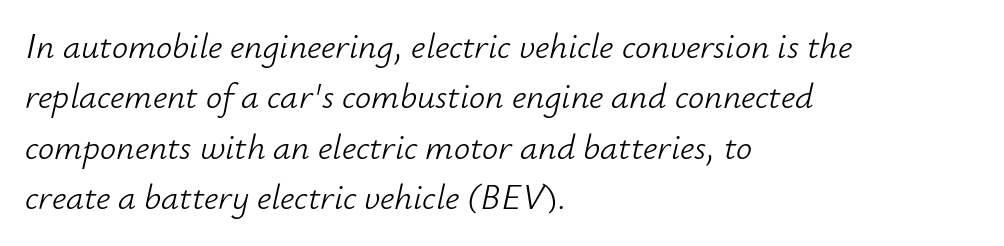
Q: Is the text bold? A: No.
Q: Is the text italic (slanted)? A: Yes, it leans right by about 12 degrees.
Q: Is the text underlined? A: No.
Q: How is the paragraph aligned? A: Left-aligned.
Q: Is the spacing between letters normal or unusually wide? A: Normal.
Q: Is the spacing between lines tight, normal or loose? A: Normal.
Q: Width (condensed, normal, or wide)? A: Normal.
Q: Stroke contrast? A: Low.
Q: x-height? A: Small.
Q: Monospaced? A: No.
